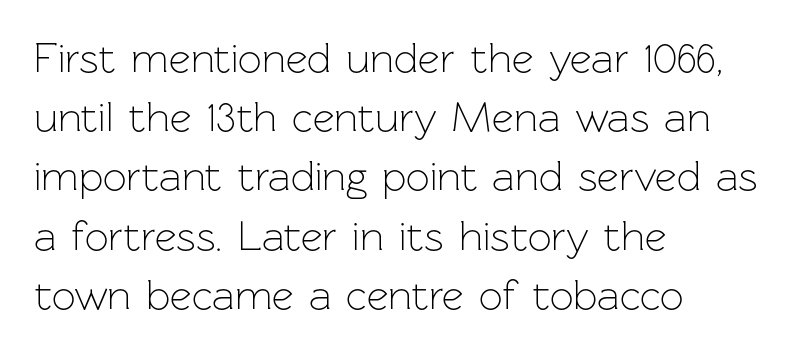
The image shows 42 px light sans-serif type, upright; set left-aligned, normal line spacing (1.41x), normal letter spacing, not underlined; low stroke contrast and a medium x-height.
